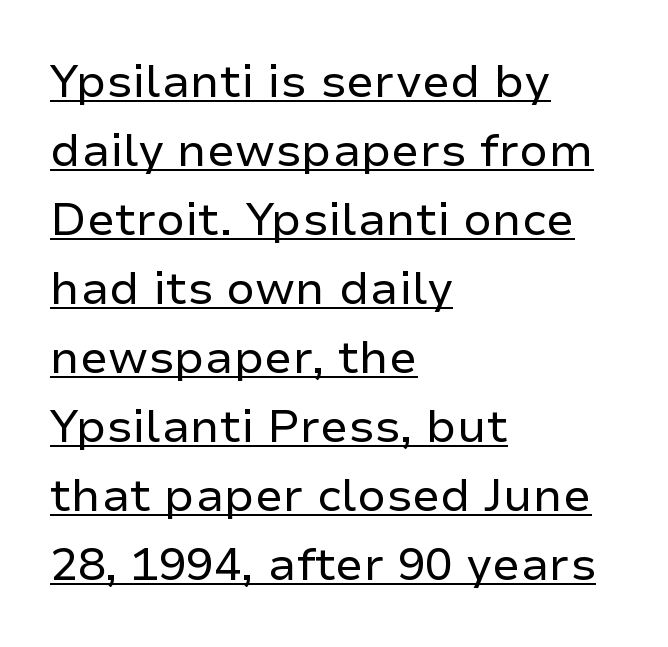
Q: Is the text bold? A: No.
Q: Is the text italic (slanted)? A: No, it is upright.
Q: Is the typeface a serif or a sans-serif typeface? A: Sans-serif.
Q: Is the text underlined? A: Yes.
Q: How is the paragraph aligned? A: Left-aligned.
Q: Is the spacing between letters normal or unusually wide? A: Normal.
Q: Is the spacing between lines tight, normal or loose? A: Normal.
Q: Width (condensed, normal, or wide)? A: Normal.
Q: Stroke contrast? A: Low.
Q: x-height? A: Medium.
Q: Monospaced? A: No.
